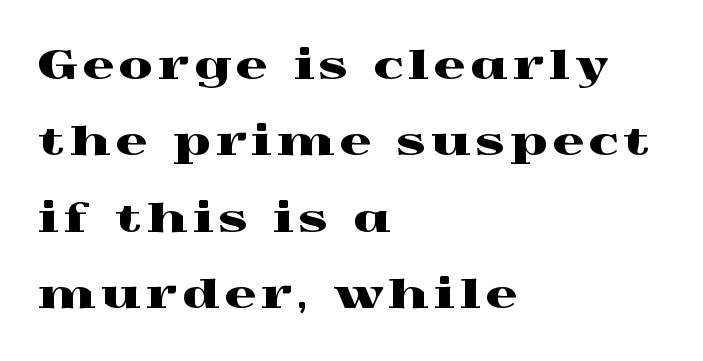
Q: Is the text italic (slanted)? A: No, it is upright.
Q: Is the typeface a serif or a sans-serif typeface? A: Serif.
Q: Is the text underlined? A: No.
Q: How is the paragraph aligned? A: Left-aligned.
Q: Is the spacing between lines tight, normal or loose? A: Loose.
Q: Width (condensed, normal, or wide)? A: Wide.
Q: x-height? A: Medium.
Q: Monospaced? A: No.
